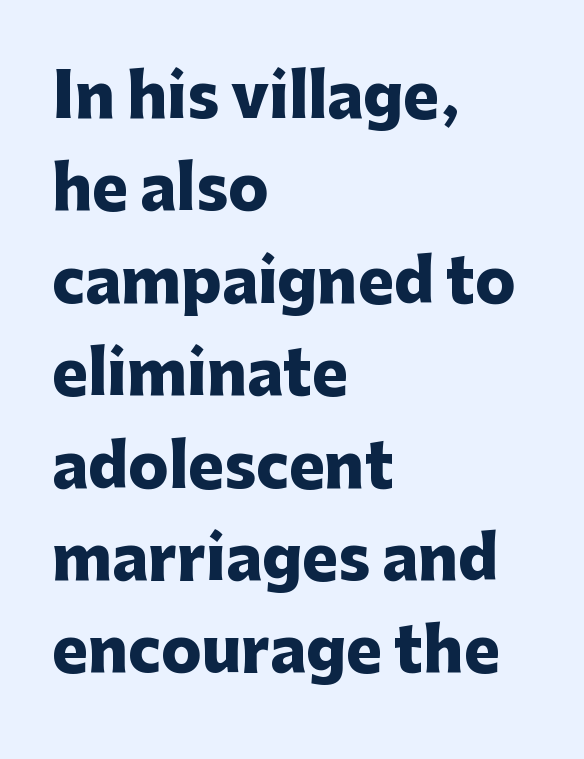
How would I describe the line gaps? Plain and ordinary. Unlike italic type, these characters show no tilt at all. Regarding serifs, this sample does without them. Lines of text with bare space underneath. You could call the tracking neutral — neither tight nor loose.
